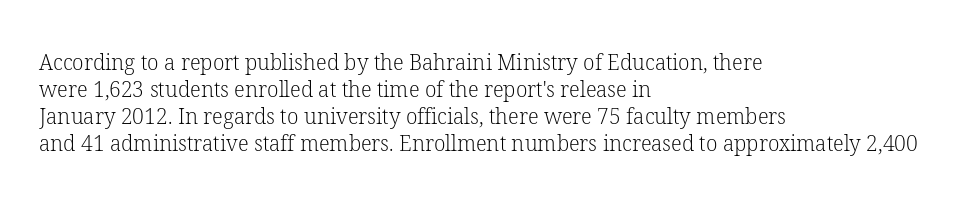
The passage shown is not underscored anywhere. Summary of vertical rhythm: regular, with standard interline spacing. The rag falls on the right side of this text block. Notice how the stems are strictly vertical — no italics here. Vertical stems look standard width or narrower in stroke.
